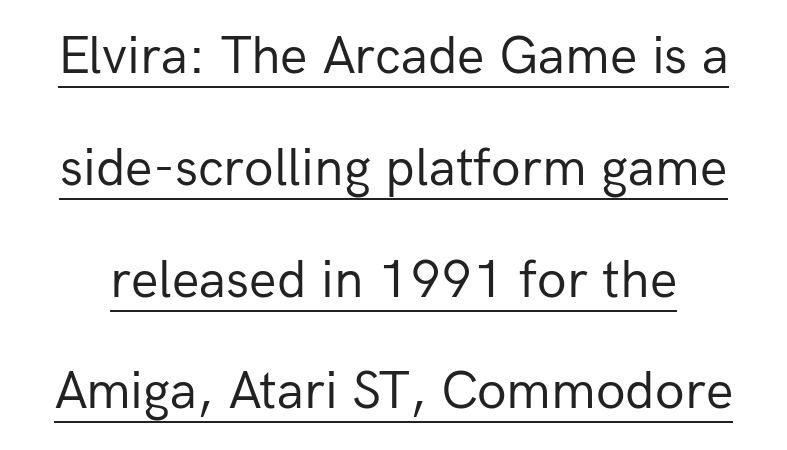
Q: Is the text bold? A: No.
Q: Is the text italic (slanted)? A: No, it is upright.
Q: Is the typeface a serif or a sans-serif typeface? A: Sans-serif.
Q: Is the text underlined? A: Yes.
Q: Is the spacing between letters normal or unusually wide? A: Normal.
Q: Is the spacing between lines tight, normal or loose? A: Loose.
Q: Width (condensed, normal, or wide)? A: Normal.
Q: Stroke contrast? A: Low.
Q: x-height? A: Medium.
Q: Monospaced? A: No.
